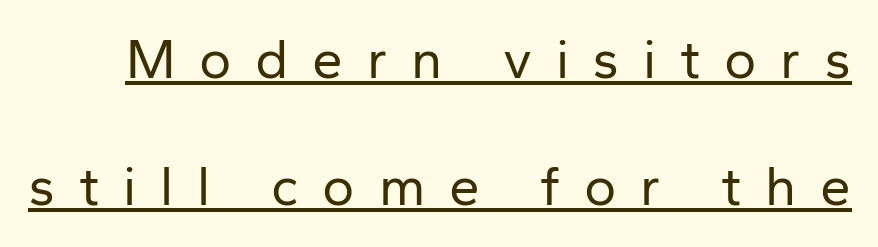
Q: Is the text bold? A: No.
Q: Is the text italic (slanted)? A: No, it is upright.
Q: Is the typeface a serif or a sans-serif typeface? A: Sans-serif.
Q: Is the text underlined? A: Yes.
Q: Is the spacing between letters normal or unusually wide? A: Unusually wide.
Q: Is the spacing between lines tight, normal or loose? A: Loose.
Q: Width (condensed, normal, or wide)? A: Normal.
Q: Stroke contrast? A: Low.
Q: x-height? A: Medium.
Q: Monospaced? A: No.
